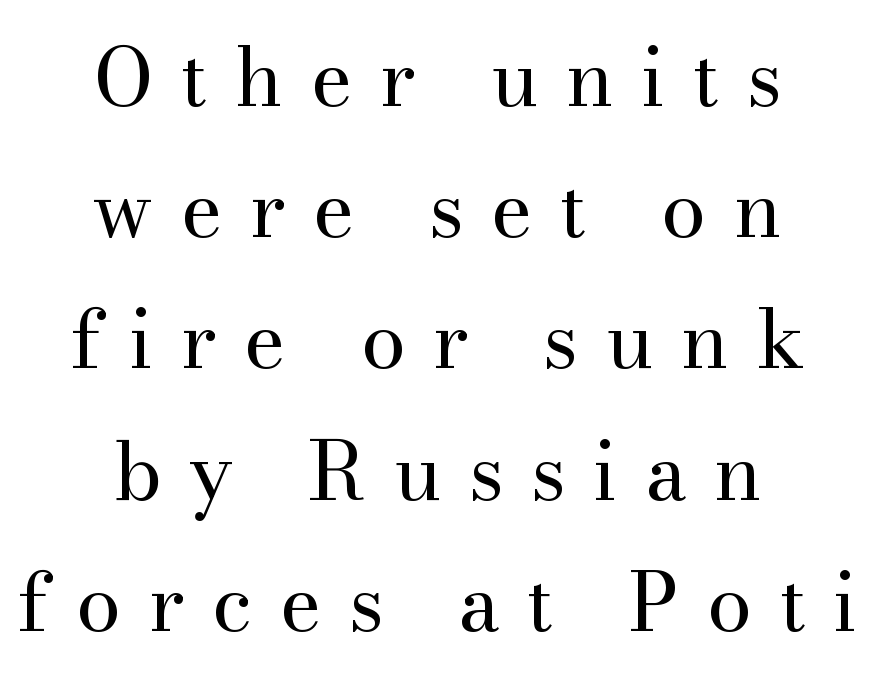
The face used here is proportionally spaced, like ordinary book or web type. Is this a sans? No — the strokes have serifs. Look at the tracking — it's clearly loosened, letters drifting apart. The rows are spaced the way most documents space them. Each row of text sits above clean, open space.
